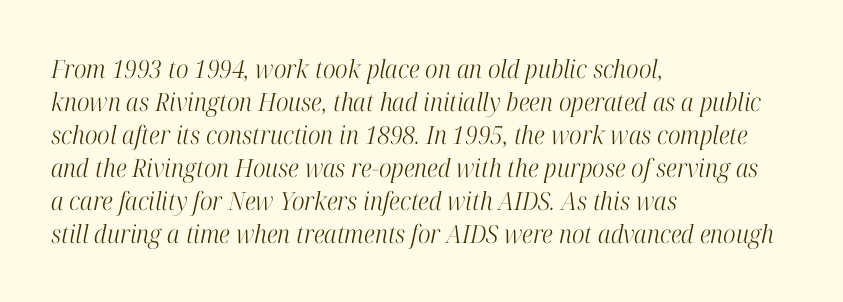
{"italic": "yes", "lean": "right", "slant_degrees": 12, "bold": "no", "underline": "no", "align": "left", "line_spacing": "normal", "line_spacing_ratio": 1.32, "letter_spacing": "normal", "letter_spacing_em": 0.0, "glyph_px": 25}
